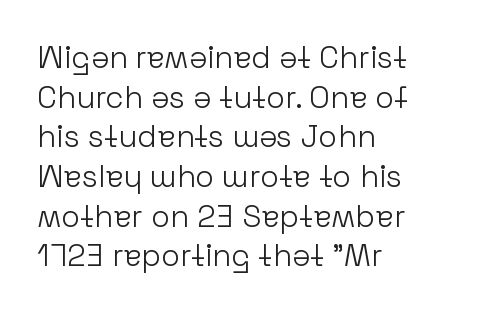
Q: Is the text bold? A: No.
Q: Is the text italic (slanted)? A: No, it is upright.
Q: Is the typeface a serif or a sans-serif typeface? A: Sans-serif.
Q: Is the text underlined? A: No.
Q: How is the paragraph aligned? A: Left-aligned.
Q: Is the spacing between letters normal or unusually wide? A: Normal.
Q: Is the spacing between lines tight, normal or loose? A: Normal.
Q: Width (condensed, normal, or wide)? A: Normal.
Q: Stroke contrast? A: Low.
Q: x-height? A: Medium.
Q: Monospaced? A: No.
